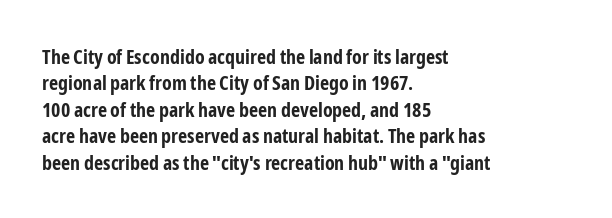
{"italic": "no", "bold": "yes", "underline": "no", "align": "left", "line_spacing": "normal", "line_spacing_ratio": 1.32, "letter_spacing": "normal", "letter_spacing_em": 0.0, "glyph_px": 20}
